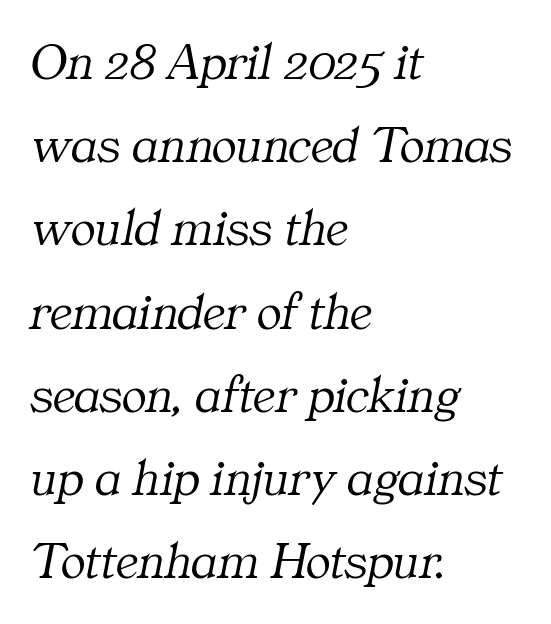
The image shows 52 px light serif type, italic (leaning right); set left-aligned, normal line spacing (1.6x), normal letter spacing, not underlined; medium stroke contrast and a medium x-height.
